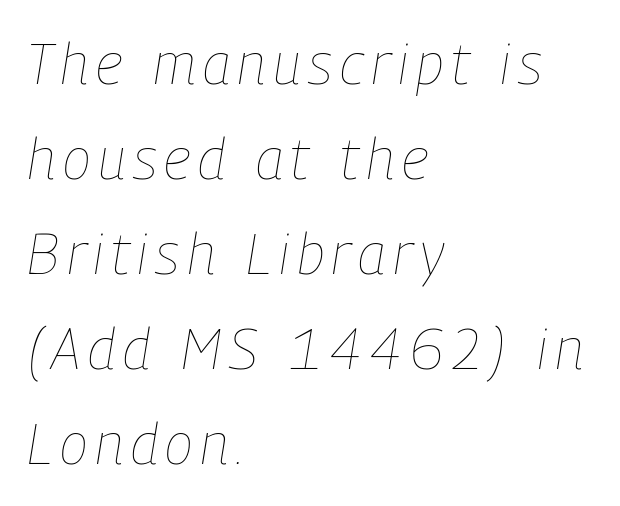
If you drew a ruler down the left edge, every line would touch it. Beneath every word, the page is bare. Bold? No — there's no thickening of the strokes. This block has exactly the height ordinary leading produces. The passage shown is typed in a proportional face where columns would drift. Looking at the ascenders, they clearly lean.
